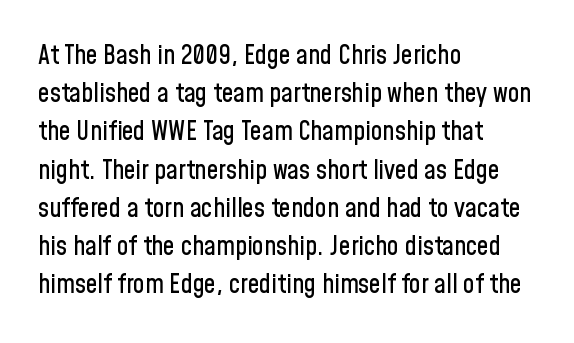
{"italic": "no", "underline": "no", "align": "left", "line_spacing": "normal", "line_spacing_ratio": 1.47, "letter_spacing": "normal", "letter_spacing_em": 0.0, "glyph_px": 26}
